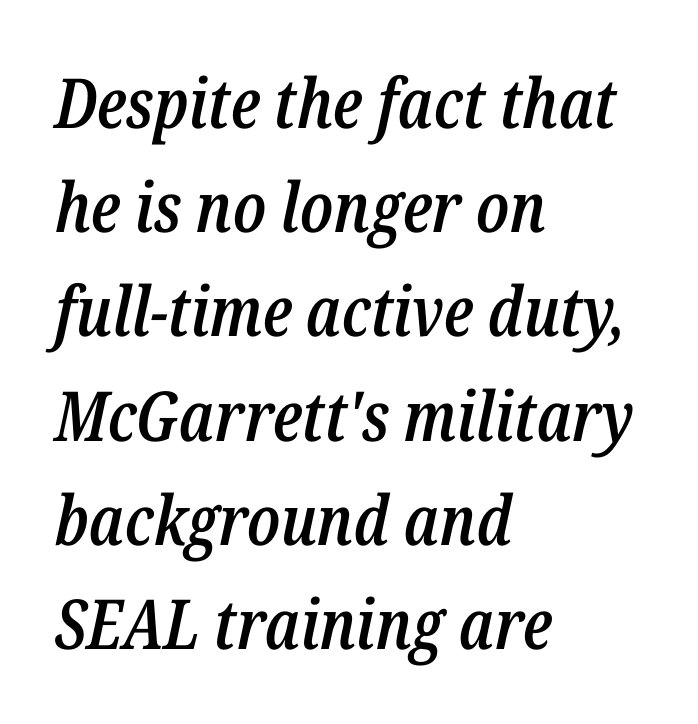
Here the designer chose a conventional face with non-uniform glyph widths. The text block is weighted toward the left margin, trailing off unevenly rightward. Compared with an ordinary text face, these strokes are moderately heavier — a semibold. The passage shown leans; its letterforms are oblique. Nobody touched the tracking dial on this one. Honestly, there is no underline to notice here at all.
